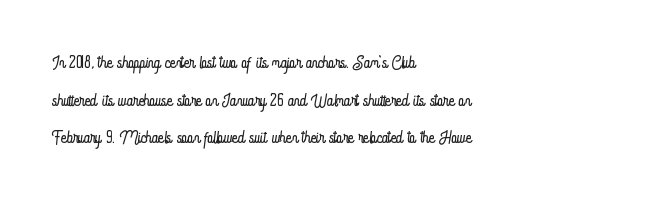
{"bold": "no", "underline": "no", "align": "left", "line_spacing": "normal", "line_spacing_ratio": 1.57, "letter_spacing": "normal", "letter_spacing_em": 0.0, "glyph_px": 24}
